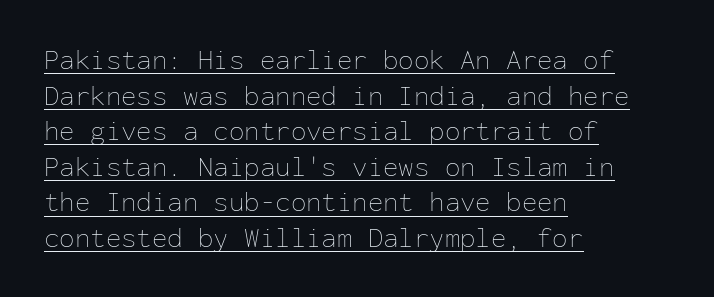
The image shows 28 px thin type, upright, monospaced; set left-aligned, normal line spacing (1.27x), normal letter spacing, underlined; low stroke contrast and a medium x-height.
